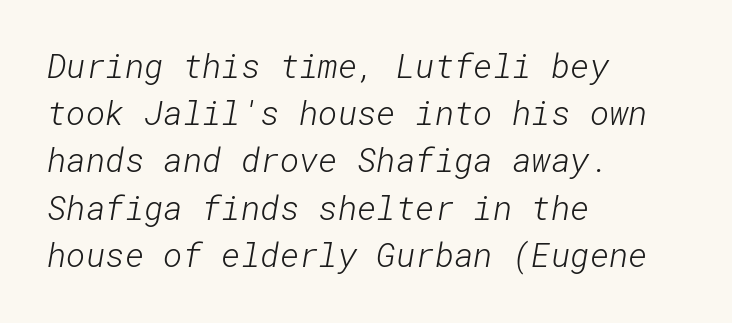
Weight: in the light-to-regular range. The typeface chosen for these lines omits serifs. Notice how the passage keeps a crisp vertical edge on the left only. Unmarked baselines from the first word to the last.
